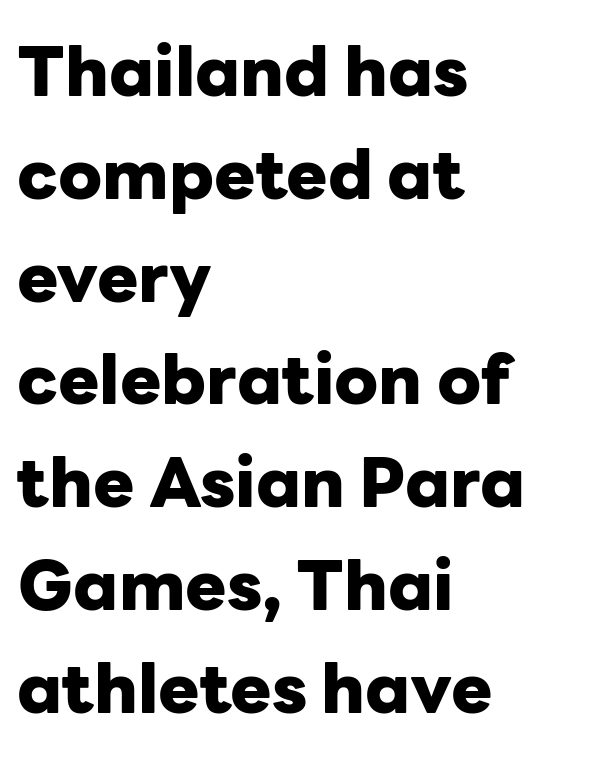
Q: Is the text bold? A: Yes.
Q: Is the text italic (slanted)? A: No, it is upright.
Q: Is the typeface a serif or a sans-serif typeface? A: Sans-serif.
Q: Is the text underlined? A: No.
Q: How is the paragraph aligned? A: Left-aligned.
Q: Is the spacing between letters normal or unusually wide? A: Normal.
Q: Is the spacing between lines tight, normal or loose? A: Normal.
Q: Width (condensed, normal, or wide)? A: Normal.
Q: Stroke contrast? A: Low.
Q: x-height? A: Medium.
Q: Monospaced? A: No.
